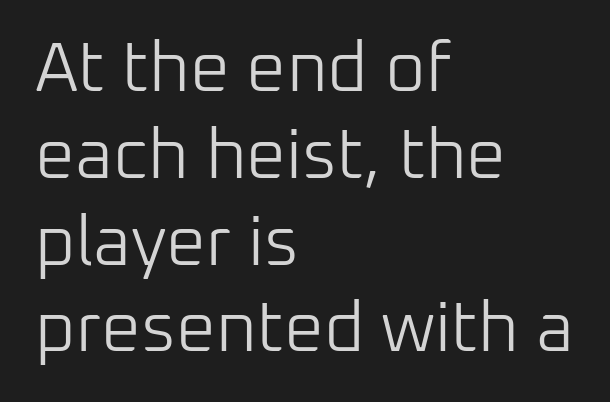
Is this a sans? Yes — the strokes have no serifs. Note the varied advance widths — an 'i' is clearly narrower than an 'm'. Type without underlining. Ascenders rise straight up at ninety degrees.
